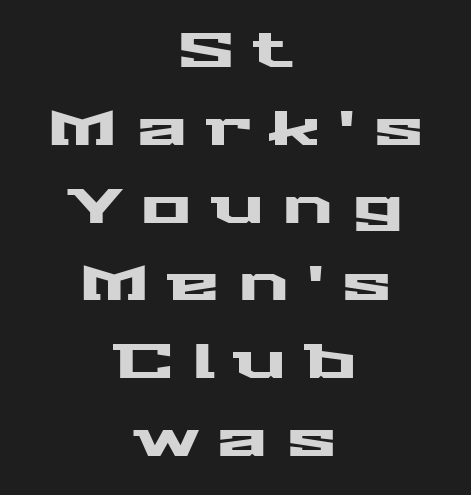
{"serif": "no", "italic": "no", "width": "wide", "stroke_contrast": "medium", "x_height": "medium", "monospaced": "no", "underline": "no", "align": "center", "line_spacing": "normal", "line_spacing_ratio": 1.62, "letter_spacing": "wide", "letter_spacing_em": 0.38, "glyph_px": 48}
